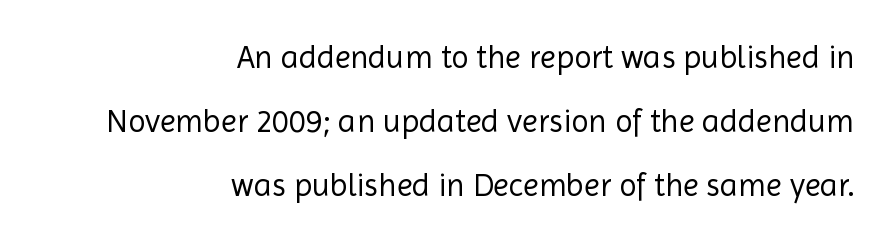
Q: Is the text bold? A: No.
Q: Is the text italic (slanted)? A: No, it is upright.
Q: Is the typeface a serif or a sans-serif typeface? A: Sans-serif.
Q: Is the text underlined? A: No.
Q: How is the paragraph aligned? A: Right-aligned.
Q: Is the spacing between letters normal or unusually wide? A: Normal.
Q: Is the spacing between lines tight, normal or loose? A: Loose.
Q: Width (condensed, normal, or wide)? A: Normal.
Q: x-height? A: Medium.
Q: Monospaced? A: No.
